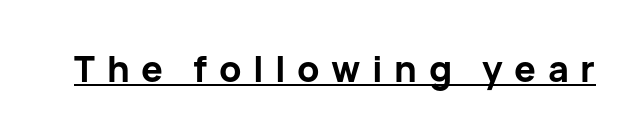
Underlining? Definitely there. Varying glyph widths throughout — classic text-font behaviour. Italic? Not at all — the glyphs are vertical. Heavy-handed strokes throughout: this text is bold. This rendering widens character spacing well past its baseline value.
